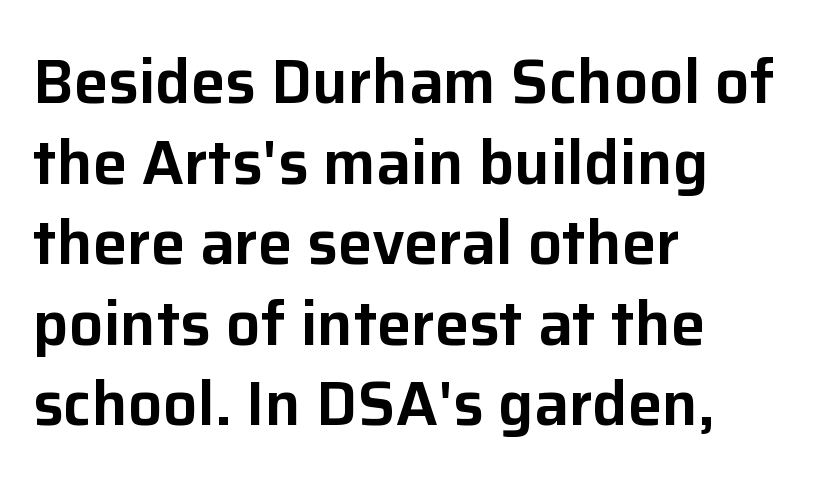
The image shows 61 px sans-serif type, upright; set left-aligned, normal line spacing (1.32x), normal letter spacing, not underlined; low stroke contrast and a medium x-height.
